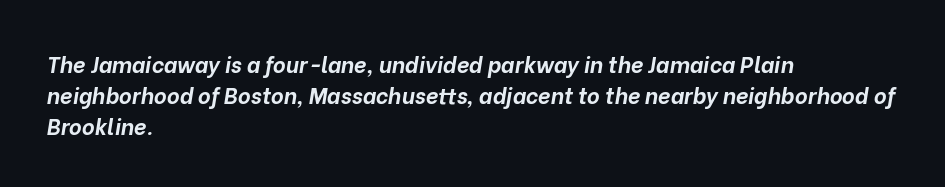
Characters are canted at an angle relative to the baseline's perpendicular. Each line starts at the same left margin while the right side varies. Type without underlining. Nothing unusual about the tracking: characters are spaced as the font intends.
